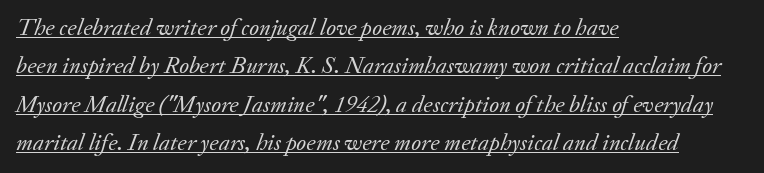
Q: Is the text bold? A: No.
Q: Is the text italic (slanted)? A: Yes, it leans right by about 20 degrees.
Q: Is the text underlined? A: Yes.
Q: How is the paragraph aligned? A: Left-aligned.
Q: Is the spacing between letters normal or unusually wide? A: Normal.
Q: Is the spacing between lines tight, normal or loose? A: Normal.
